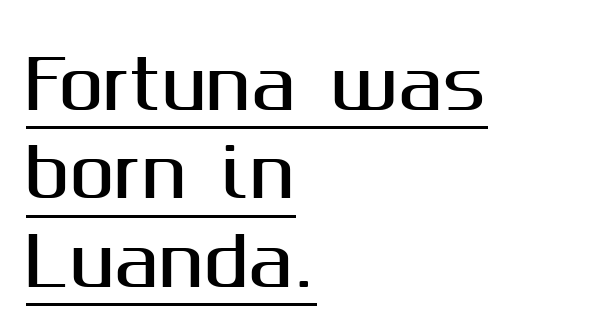
I'd call this a sans setting — the letters go barefoot. The tracking reads as untouched default to a designer's eye. The rendering uses a moderate line-height, typical for paragraphs. Horizontal alignment here is leftward, the default for most running prose. Proportional: the letters do not fall into vertical columns. The type sits square on the baseline with zero lean.
